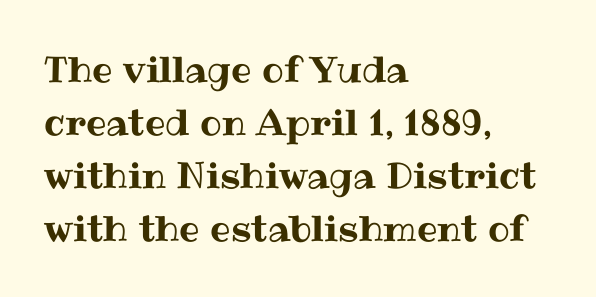
Q: Is the text italic (slanted)? A: No, it is upright.
Q: Is the text underlined? A: No.
Q: How is the paragraph aligned? A: Left-aligned.
Q: Is the spacing between letters normal or unusually wide? A: Normal.
Q: Is the spacing between lines tight, normal or loose? A: Normal.
Q: Width (condensed, normal, or wide)? A: Normal.
Q: Stroke contrast? A: Medium.
Q: x-height? A: Medium.
Q: Monospaced? A: No.
